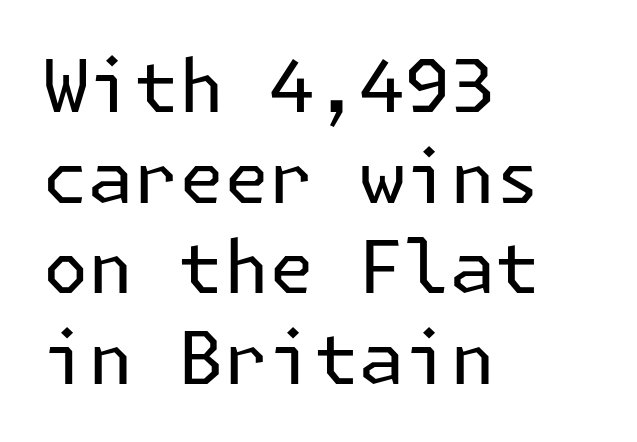
Q: Is the text bold? A: No.
Q: Is the text italic (slanted)? A: No, it is upright.
Q: Is the typeface a serif or a sans-serif typeface? A: Sans-serif.
Q: Is the text underlined? A: No.
Q: How is the paragraph aligned? A: Left-aligned.
Q: Is the spacing between letters normal or unusually wide? A: Normal.
Q: Width (condensed, normal, or wide)? A: Normal.
Q: Stroke contrast? A: Low.
Q: x-height? A: Medium.
